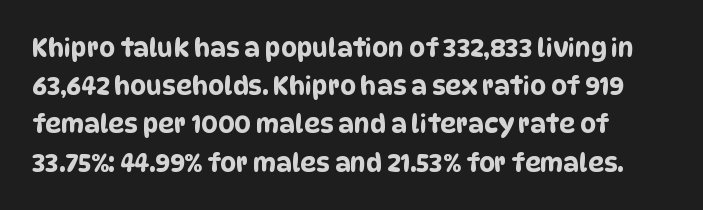
{"underline": "no", "line_spacing": "normal", "line_spacing_ratio": 1.53, "letter_spacing": "normal", "letter_spacing_em": 0.0, "glyph_px": 25}
